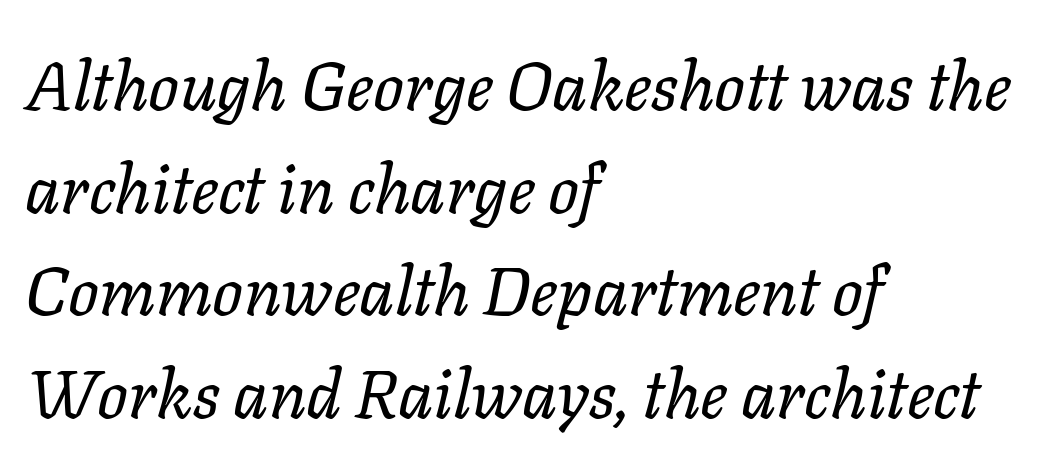
There's an unmistakable incline to the writing here. Looks like regular typesetting: each glyph gets only the width it needs. Which margin do the lines hug? The left one — the right edge is uneven. Horizontal bands of white between lines are of average thickness. Honestly, the letter spacing is just normal — you wouldn't notice it.
